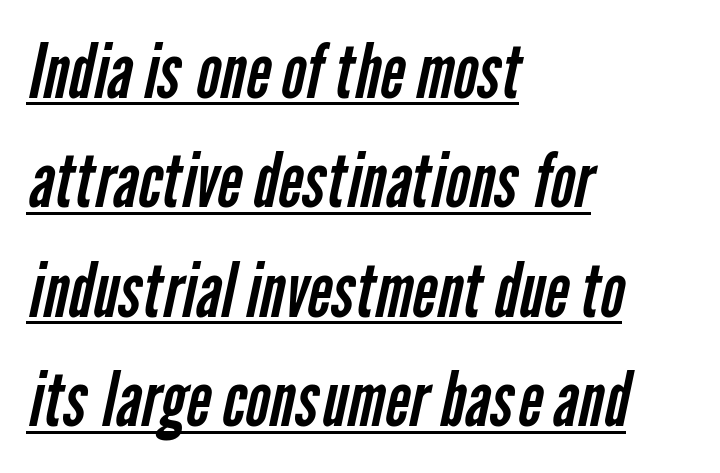
Q: Is the text bold? A: No.
Q: Is the typeface a serif or a sans-serif typeface? A: Sans-serif.
Q: Is the text underlined? A: Yes.
Q: How is the paragraph aligned? A: Left-aligned.
Q: Is the spacing between letters normal or unusually wide? A: Normal.
Q: Is the spacing between lines tight, normal or loose? A: Normal.
Q: Width (condensed, normal, or wide)? A: Condensed.
Q: Stroke contrast? A: Low.
Q: x-height? A: Medium.
Q: Monospaced? A: No.
